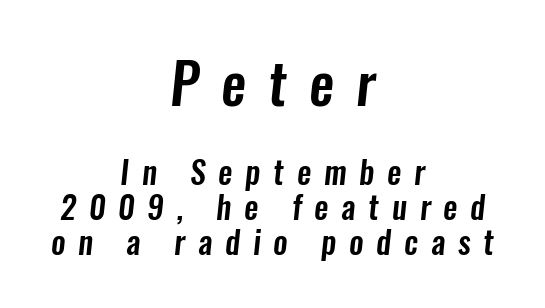
{"serif": "no", "width": "condensed", "stroke_contrast": "low", "x_height": "medium", "monospaced": "no", "underline": "no", "align": "center", "line_spacing": "tight", "line_spacing_ratio": 1.09, "letter_spacing": "wide", "letter_spacing_em": 0.4, "larger_block": "first", "size_ratio": 1.75, "glyph_px": 56}
